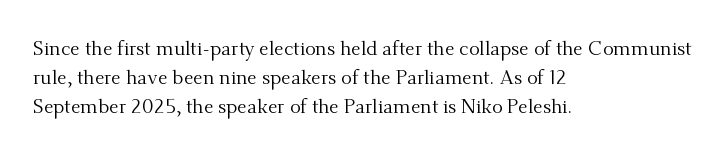
The image shows 20 px text type, upright; set left-aligned, normal line spacing (1.46x), normal letter spacing, not underlined.
